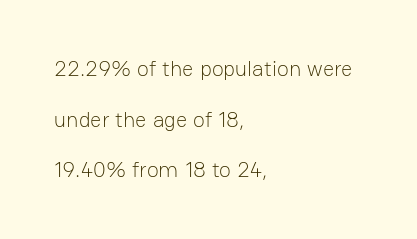
{"italic": "no", "bold": "no", "underline": "no", "align": "left", "line_spacing": "loose", "line_spacing_ratio": 2.3, "letter_spacing": "normal", "letter_spacing_em": 0.0, "glyph_px": 22}
